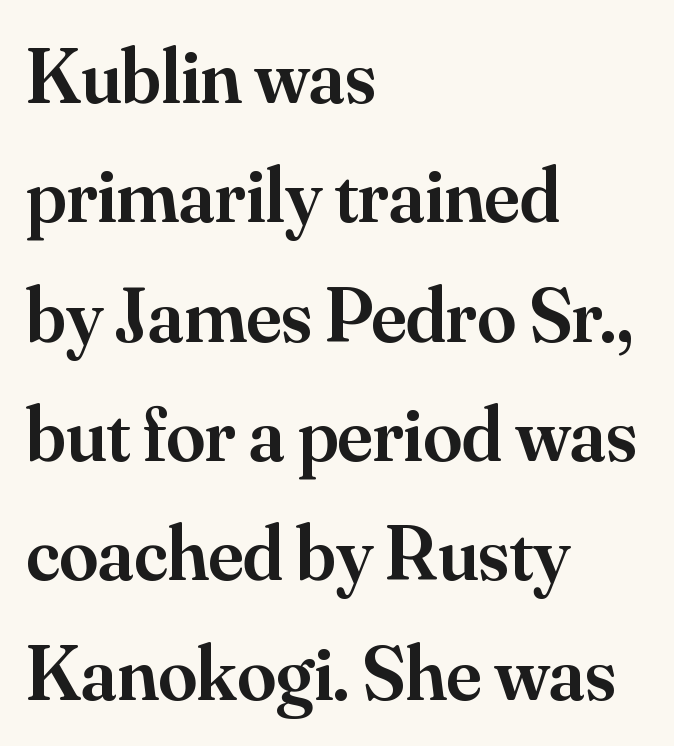
Glyph-to-glyph distance matches everyday printed text. These lines were composed using upright roman letters. Leftover space on each line is placed entirely after the last word. If you measured baseline to baseline, you'd find a middling distance.
